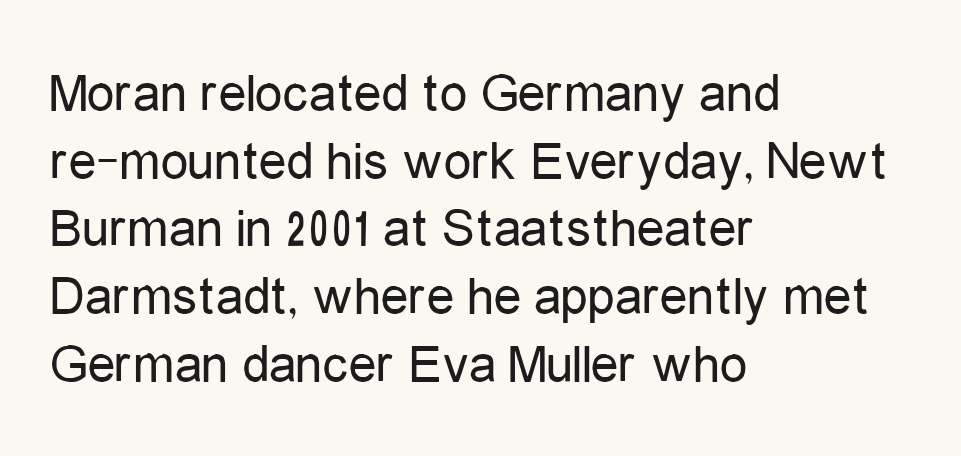
Q: Is the text bold? A: No.
Q: Is the text italic (slanted)? A: No, it is upright.
Q: Is the typeface a serif or a sans-serif typeface? A: Sans-serif.
Q: Is the text underlined? A: No.
Q: How is the paragraph aligned? A: Left-aligned.
Q: Is the spacing between letters normal or unusually wide? A: Normal.
Q: Width (condensed, normal, or wide)? A: Condensed.
Q: Stroke contrast? A: Low.
Q: x-height? A: Medium.
Q: Monospaced? A: No.
